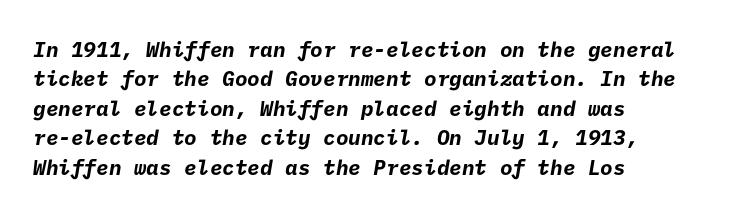
Q: Is the text bold? A: Yes.
Q: Is the text underlined? A: No.
Q: How is the paragraph aligned? A: Left-aligned.
Q: Is the spacing between letters normal or unusually wide? A: Normal.
Q: Is the spacing between lines tight, normal or loose? A: Normal.
